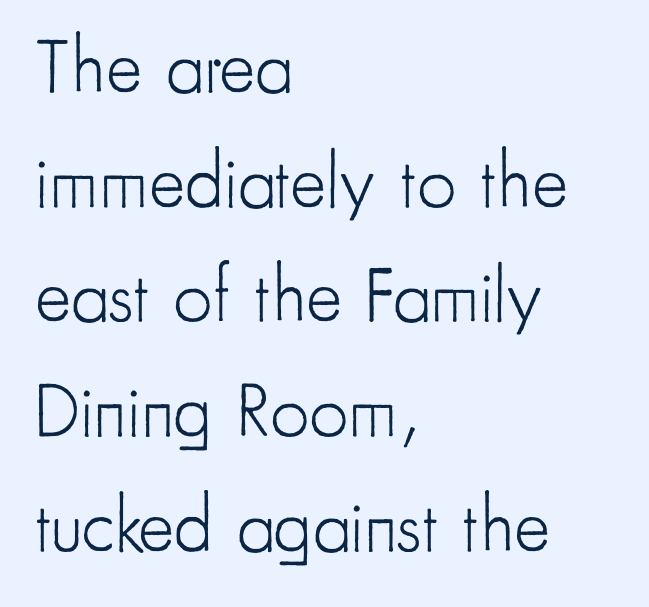
{"serif": "no", "italic": "no", "bold": "no", "weight": "light", "width": "condensed", "stroke_contrast": "low", "x_height": "small", "monospaced": "no", "underline": "no", "align": "left", "line_spacing": "normal", "line_spacing_ratio": 1.49, "letter_spacing": "normal", "letter_spacing_em": 0.0, "glyph_px": 77}
